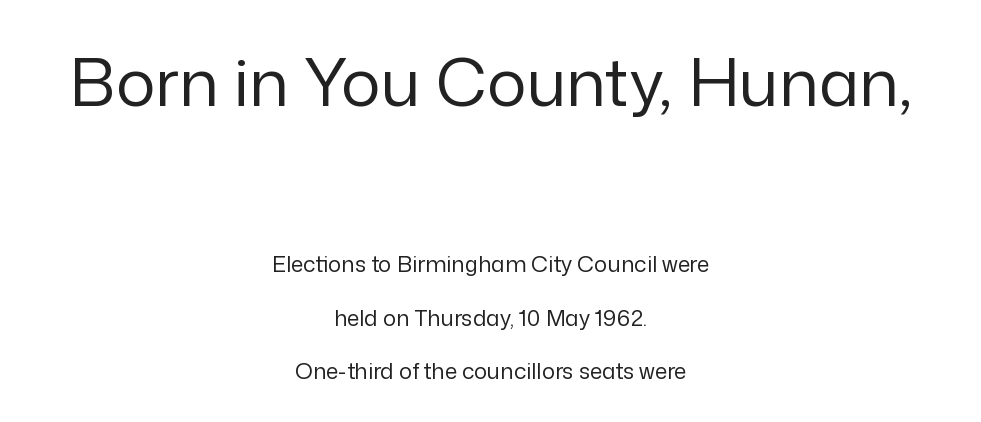
Q: Is the text bold? A: No.
Q: Is the text italic (slanted)? A: No, it is upright.
Q: Is the typeface a serif or a sans-serif typeface? A: Sans-serif.
Q: Is the text underlined? A: No.
Q: How is the paragraph aligned? A: Centered.
Q: Is the spacing between letters normal or unusually wide? A: Normal.
Q: Is the spacing between lines tight, normal or loose? A: Loose.
Q: Which block of text is set in a larger size, the first (top) or the second (bottom)? A: The first (top) one.
Q: Width (condensed, normal, or wide)? A: Normal.
Q: Stroke contrast? A: Low.
Q: x-height? A: Medium.
Q: Monospaced? A: No.
